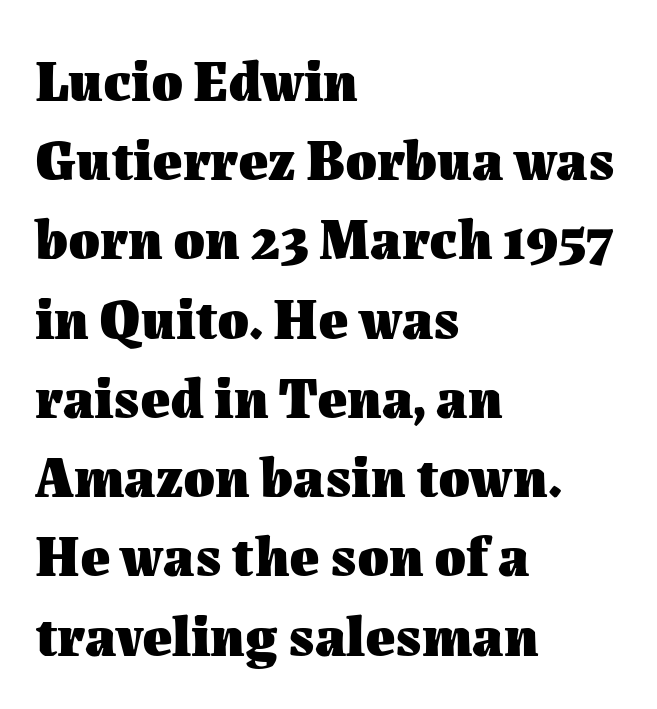
Q: Is the text bold? A: Yes.
Q: Is the text italic (slanted)? A: No, it is upright.
Q: Is the text underlined? A: No.
Q: How is the paragraph aligned? A: Left-aligned.
Q: Is the spacing between letters normal or unusually wide? A: Normal.
Q: Is the spacing between lines tight, normal or loose? A: Normal.
Q: Width (condensed, normal, or wide)? A: Normal.
Q: Stroke contrast? A: Medium.
Q: x-height? A: Medium.
Q: Monospaced? A: No.
